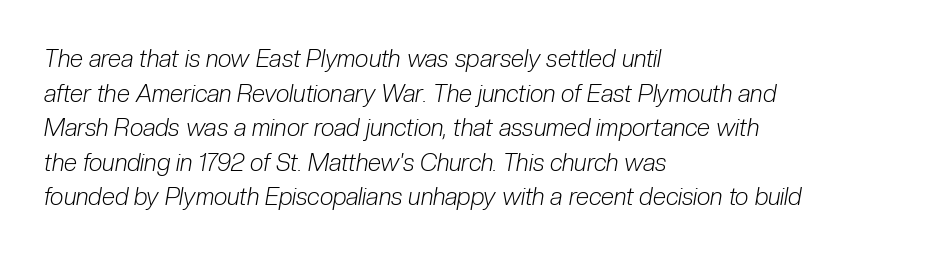
Q: Is the text bold? A: No.
Q: Is the text italic (slanted)? A: Yes, it leans right by about 10 degrees.
Q: Is the text underlined? A: No.
Q: How is the paragraph aligned? A: Left-aligned.
Q: Is the spacing between letters normal or unusually wide? A: Normal.
Q: Is the spacing between lines tight, normal or loose? A: Normal.
